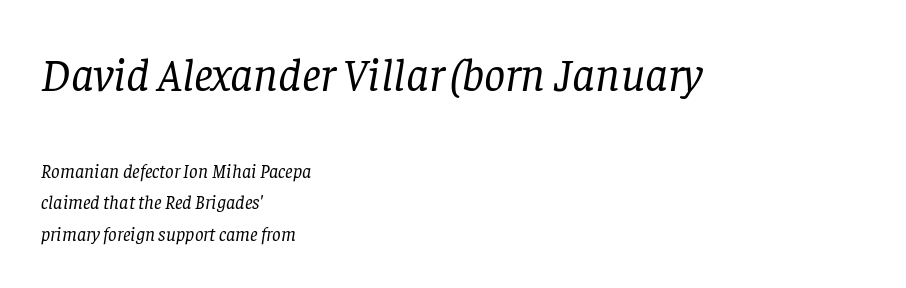
{"serif": "yes", "italic": "yes", "lean": "right", "slant_degrees": 8, "bold": "no", "weight": "regular", "width": "normal", "stroke_contrast": "low", "x_height": "large", "monospaced": "no", "underline": "no", "align": "left", "line_spacing": "normal", "line_spacing_ratio": 1.68, "letter_spacing": "normal", "letter_spacing_em": 0.0, "larger_block": "first", "size_ratio": 2.47, "glyph_px": 47}
